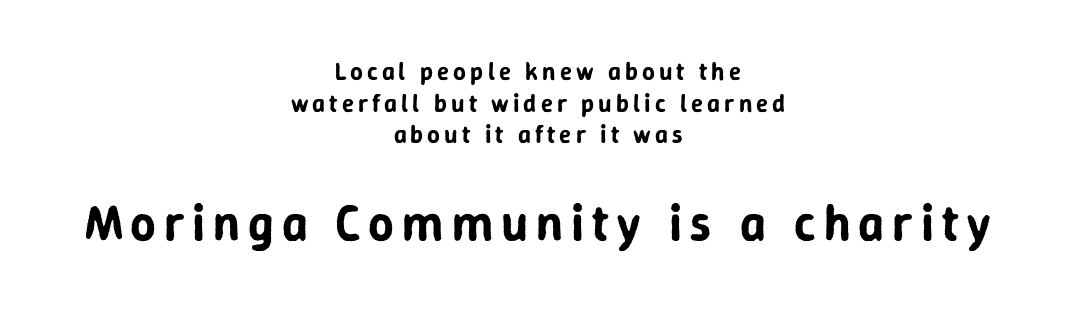
Q: Is the text italic (slanted)? A: No, it is upright.
Q: Is the typeface a serif or a sans-serif typeface? A: Sans-serif.
Q: Is the text underlined? A: No.
Q: How is the paragraph aligned? A: Centered.
Q: Is the spacing between lines tight, normal or loose? A: Normal.
Q: Which block of text is set in a larger size, the first (top) or the second (bottom)? A: The second (bottom) one.
Q: Width (condensed, normal, or wide)? A: Normal.
Q: Stroke contrast? A: Low.
Q: x-height? A: Medium.
Q: Monospaced? A: No.
